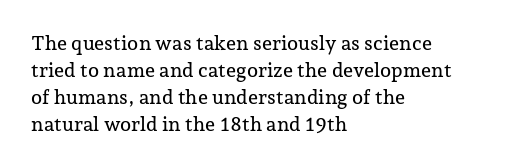
{"italic": "no", "underline": "no", "align": "left", "line_spacing": "normal", "line_spacing_ratio": 1.35, "letter_spacing": "normal", "letter_spacing_em": 0.0, "glyph_px": 20}
